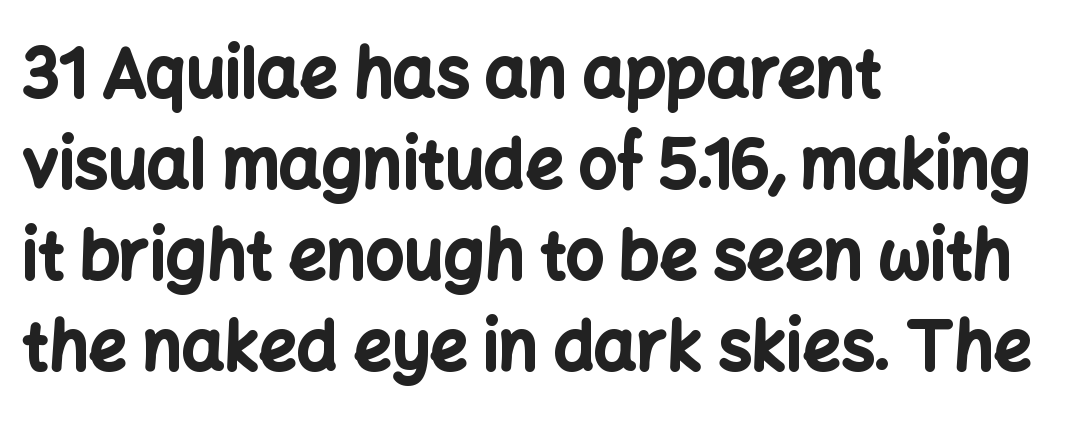
Does the weight exceed regular? Yes, all the way to bold. In terms of letterspacing, this is plain default setting. The rendering shows plain stroke endings on the letterforms — a sans-serif design. Proportional: the letters do not fall into vertical columns.
